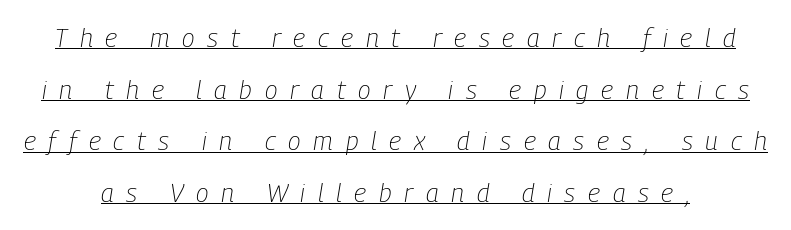
{"italic": "yes", "lean": "right", "slant_degrees": 9, "bold": "no", "underline": "yes", "line_spacing": "loose", "line_spacing_ratio": 1.99, "letter_spacing": "wide", "letter_spacing_em": 0.49, "glyph_px": 26}
